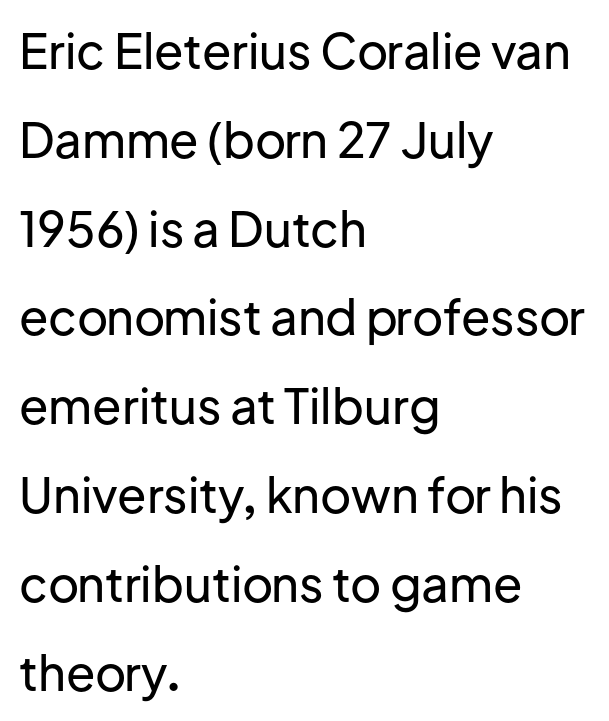
{"serif": "no", "italic": "no", "width": "normal", "stroke_contrast": "low", "x_height": "medium", "monospaced": "no", "underline": "no", "align": "left", "line_spacing_ratio": 1.85, "letter_spacing": "normal", "letter_spacing_em": 0.0, "glyph_px": 48}
